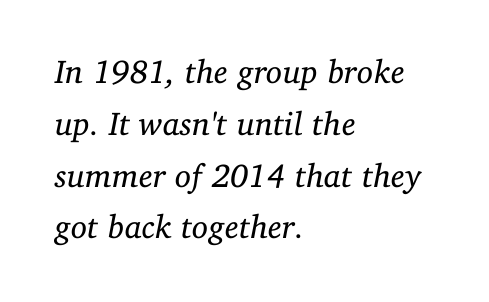
The image shows 33 px regular-weight serif type, italic (leaning right); set left-aligned, normal line spacing (1.57x), normal letter spacing, not underlined; low stroke contrast and a medium x-height.
